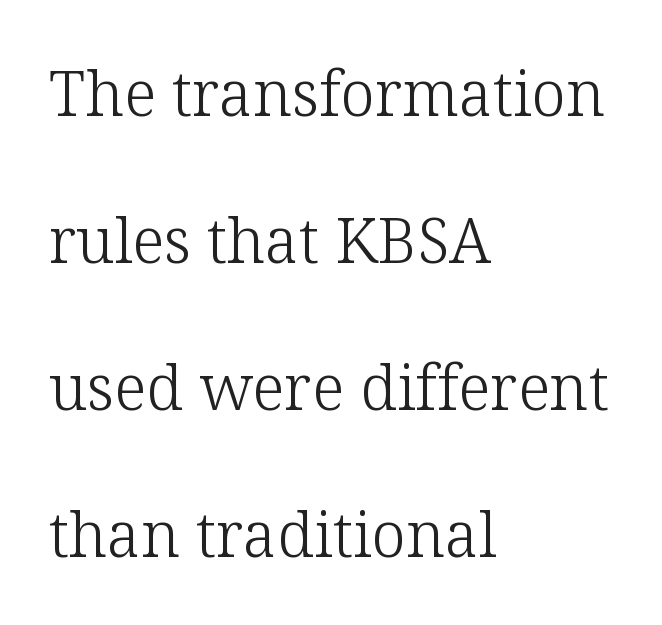
{"serif": "yes", "italic": "no", "bold": "no", "weight": "light", "width": "normal", "stroke_contrast": "low", "x_height": "medium", "monospaced": "no", "underline": "no", "align": "left", "line_spacing": "loose", "line_spacing_ratio": 2.37, "letter_spacing": "normal", "letter_spacing_em": 0.0, "glyph_px": 62}
